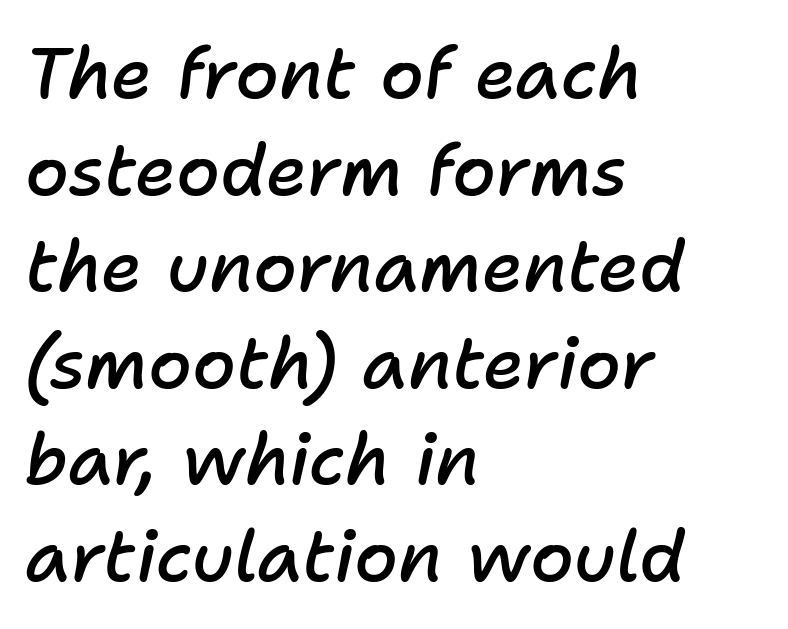
{"italic": "yes", "lean": "right", "slant_degrees": 11, "bold": "semi", "weight": "semibold", "width": "normal", "stroke_contrast": "low", "x_height": "medium", "monospaced": "no", "underline": "no", "align": "left", "line_spacing": "normal", "line_spacing_ratio": 1.36, "letter_spacing": "normal", "letter_spacing_em": 0.0, "glyph_px": 71}
